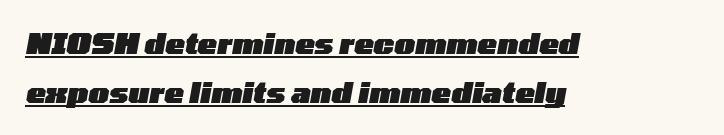
Q: Is the text bold? A: Yes.
Q: Is the text italic (slanted)? A: Yes, it leans right by about 10 degrees.
Q: Is the text underlined? A: Yes.
Q: How is the paragraph aligned? A: Left-aligned.
Q: Is the spacing between letters normal or unusually wide? A: Normal.
Q: Is the spacing between lines tight, normal or loose? A: Normal.
Q: Width (condensed, normal, or wide)? A: Wide.
Q: Stroke contrast? A: Low.
Q: x-height? A: Medium.
Q: Monospaced? A: No.
